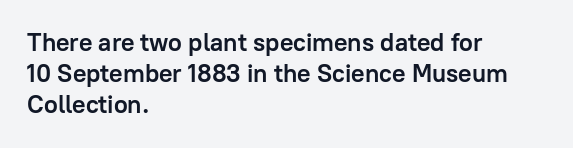
Caption: standard tracking, unaltered. Weight: bold. Line beginnings align vertically; line endings do not. The type sits square on the baseline with zero lean.
